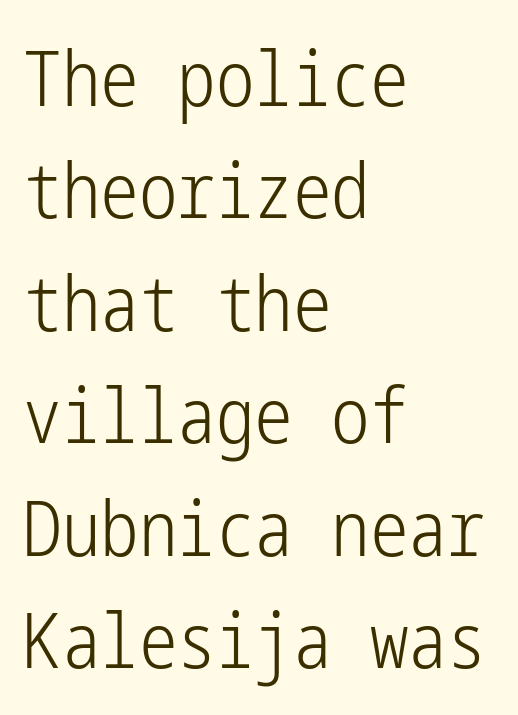
These lines are set flush left with a ragged right edge. In terms of letterform style, serifs are entirely absent. Only glyphs here, with clear space below each row. The passage shown is not bold in any degree.
